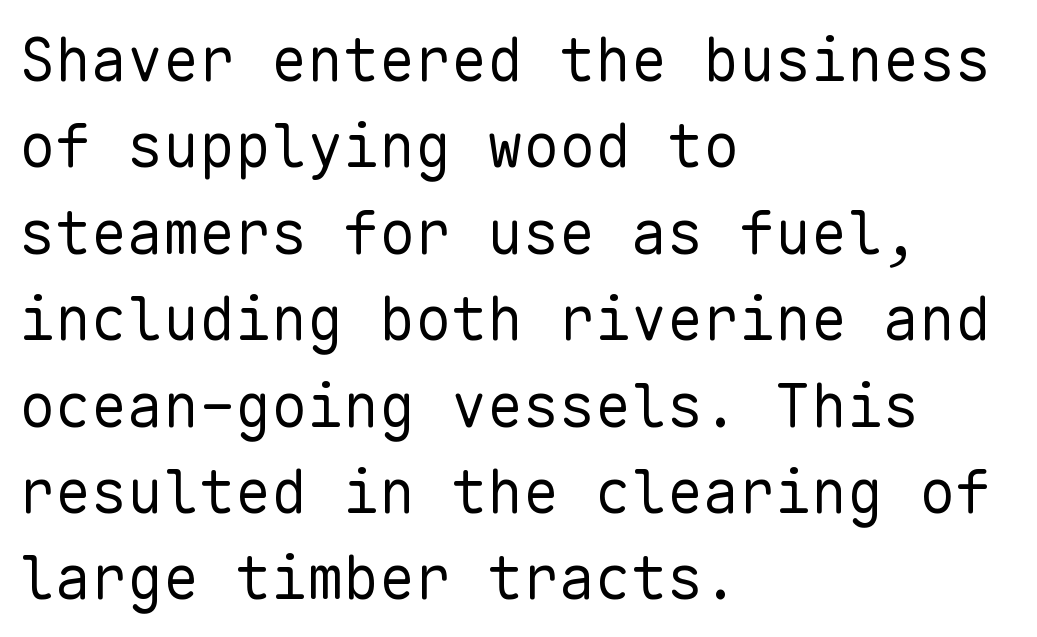
Q: Is the text bold? A: No.
Q: Is the text italic (slanted)? A: No, it is upright.
Q: Is the typeface a serif or a sans-serif typeface? A: Sans-serif.
Q: Is the text underlined? A: No.
Q: How is the paragraph aligned? A: Left-aligned.
Q: Is the spacing between letters normal or unusually wide? A: Normal.
Q: Is the spacing between lines tight, normal or loose? A: Normal.
Q: Width (condensed, normal, or wide)? A: Normal.
Q: Stroke contrast? A: Low.
Q: x-height? A: Medium.
Q: Monospaced? A: Yes.
